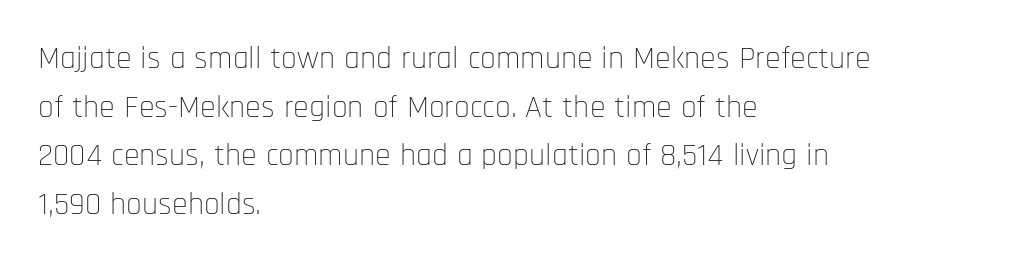
Q: Is the text bold? A: No.
Q: Is the text italic (slanted)? A: No, it is upright.
Q: Is the typeface a serif or a sans-serif typeface? A: Sans-serif.
Q: Is the text underlined? A: No.
Q: How is the paragraph aligned? A: Left-aligned.
Q: Is the spacing between letters normal or unusually wide? A: Normal.
Q: Is the spacing between lines tight, normal or loose? A: Normal.
Q: Width (condensed, normal, or wide)? A: Condensed.
Q: Stroke contrast? A: Low.
Q: x-height? A: Large.
Q: Monospaced? A: No.
